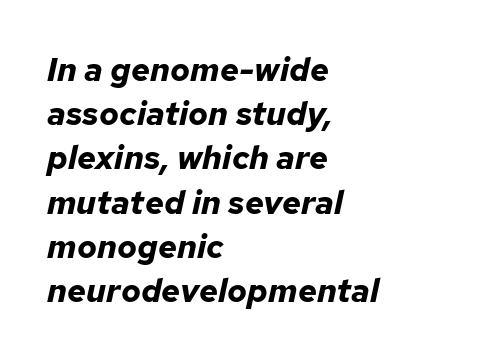
This block has exactly the height ordinary leading produces. Strokes here are thick enough to call this a true bold. The passage shown leans; its letterforms are oblique. Each letter keeps its own natural width here, so spacing adapts to shape. The letterforms sit shoulder to shoulder at normal distance. Clear beneath every line of the passage.
